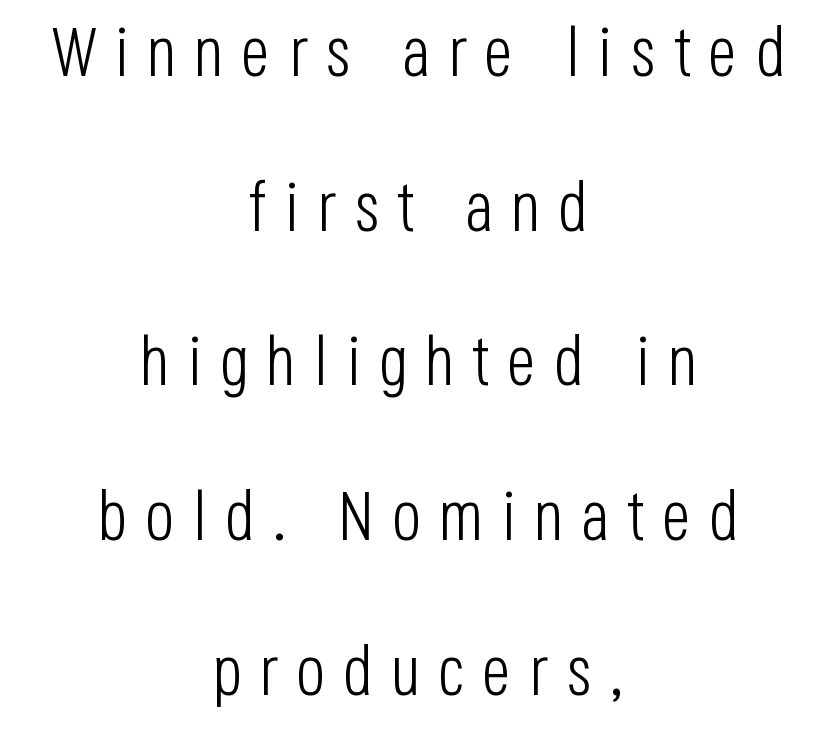
Loose tracking; the words dissolve into strings of separated letters. Stroke thickness stays within the range of a standard reading face or lighter. A student would call this center alignment; a typographer would say set centered. Vertical spacing — loose. Glance below the letters and you will spot only blank space.
